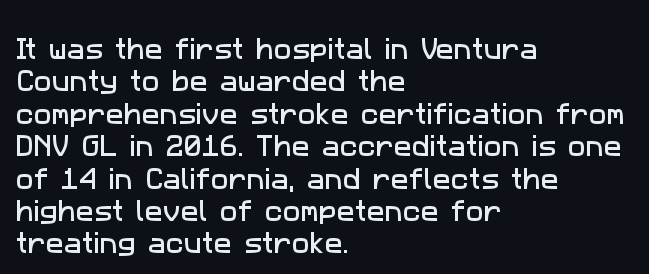
{"underline": "no", "align": "left", "line_spacing": "normal", "line_spacing_ratio": 1.35, "letter_spacing": "normal", "letter_spacing_em": 0.0, "glyph_px": 24}
